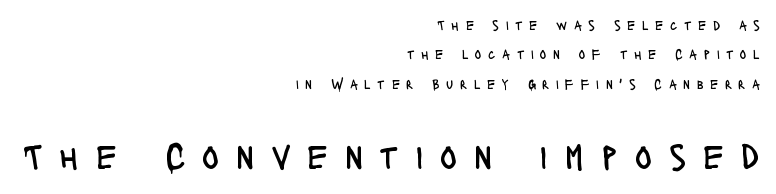
Observe the wide spacing: letters keep a clear distance from each other. Casual observation: everything's shoved over to the right. Just letters on the line, the space beneath them empty. The composition opens small and finishes big. Ordinary non-slanted type is in use. Typographically, this falls in the sans-serif category.
